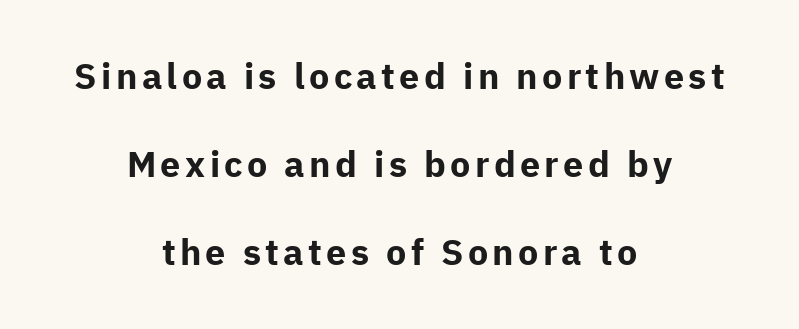
{"serif": "no", "italic": "no", "bold": "yes", "weight": "bold", "width": "normal", "stroke_contrast": "low", "x_height": "medium", "monospaced": "no", "underline": "no", "align": "center", "line_spacing": "loose", "line_spacing_ratio": 2.44, "glyph_px": 36}
